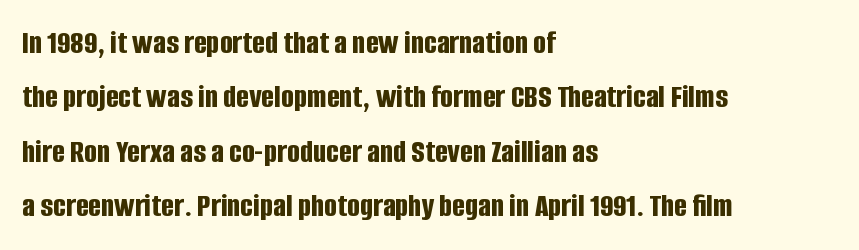
The image shows 34 px bold, condensed sans-serif type, upright; set left-aligned, normal line spacing (1.6x), normal letter spacing, not underlined; low stroke contrast and a large x-height.
